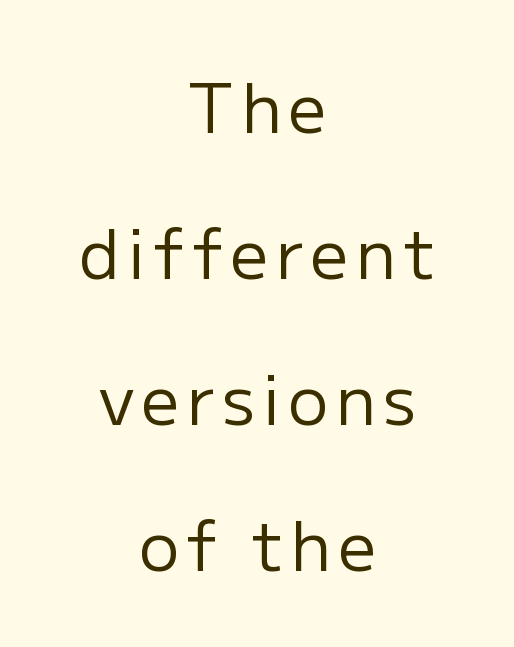
The image shows 67 px regular-weight sans-serif type, upright; set centered, loose line spacing (2.18x), not underlined; low stroke contrast and a medium x-height.
